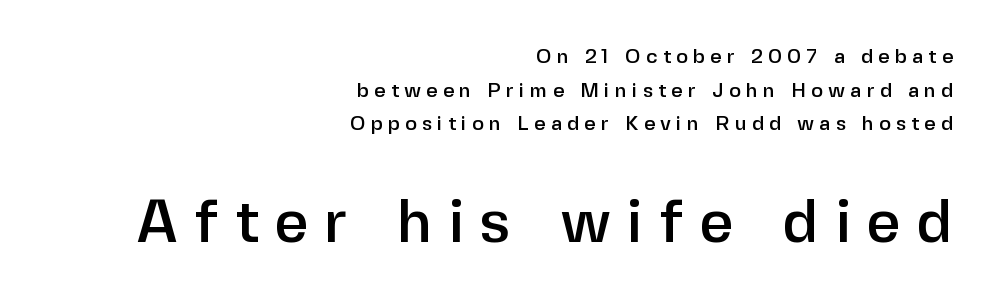
Rows of type keep a routine distance in the vertical direction. This is sans-serif lettering, the kind often seen on screens and signage. The tracking jumps out immediately: characters are airy and widely separated. The second block has been scaled up relative to the first. The passage is arranged like a letterhead date or caption credit — flush right. Do the characters align in a grid? No, the font is proportional.
